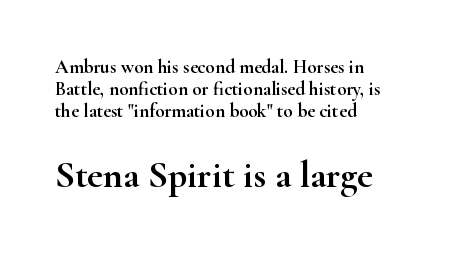
The image shows 38 px wide serif type, upright; set left-aligned, tight line spacing (1.15x), normal letter spacing, not underlined; the second (bottom) block is 2.0x larger; high stroke contrast and a small x-height.
